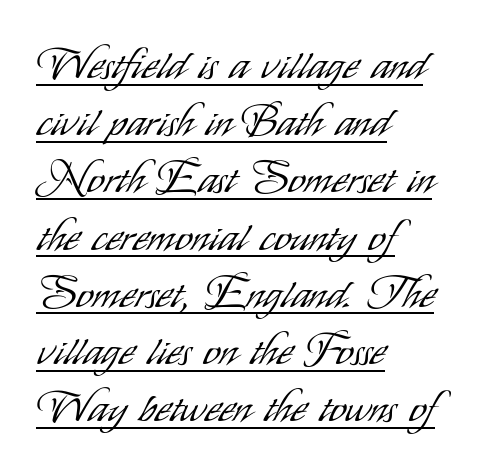
Q: Is the text bold? A: No.
Q: Is the text italic (slanted)? A: Yes.
Q: Is the typeface a serif or a sans-serif typeface? A: Sans-serif.
Q: Is the text underlined? A: Yes.
Q: How is the paragraph aligned? A: Left-aligned.
Q: Is the spacing between letters normal or unusually wide? A: Normal.
Q: Is the spacing between lines tight, normal or loose? A: Normal.
Q: Width (condensed, normal, or wide)? A: Condensed.
Q: Stroke contrast? A: Low.
Q: x-height? A: Small.
Q: Monospaced? A: No.
